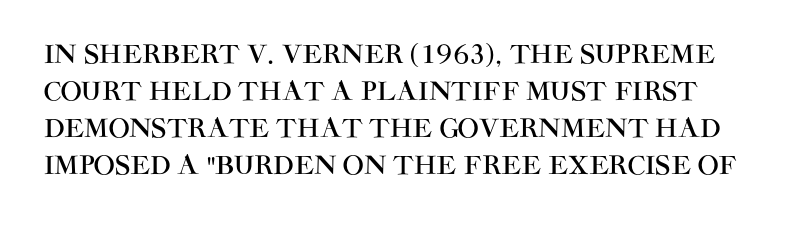
{"italic": "no", "underline": "no", "line_spacing": "normal", "line_spacing_ratio": 1.48, "letter_spacing": "normal", "letter_spacing_em": 0.0, "glyph_px": 25}
